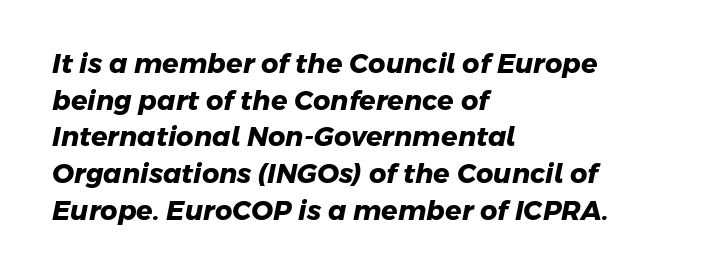
Q: Is the text bold? A: Yes.
Q: Is the text underlined? A: No.
Q: How is the paragraph aligned? A: Left-aligned.
Q: Is the spacing between letters normal or unusually wide? A: Normal.
Q: Is the spacing between lines tight, normal or loose? A: Normal.
